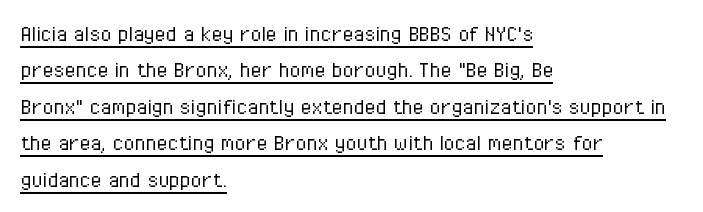
{"italic": "no", "bold": "no", "underline": "yes", "align": "left", "line_spacing": "normal", "line_spacing_ratio": 1.46, "letter_spacing": "normal", "letter_spacing_em": 0.0, "glyph_px": 25}
